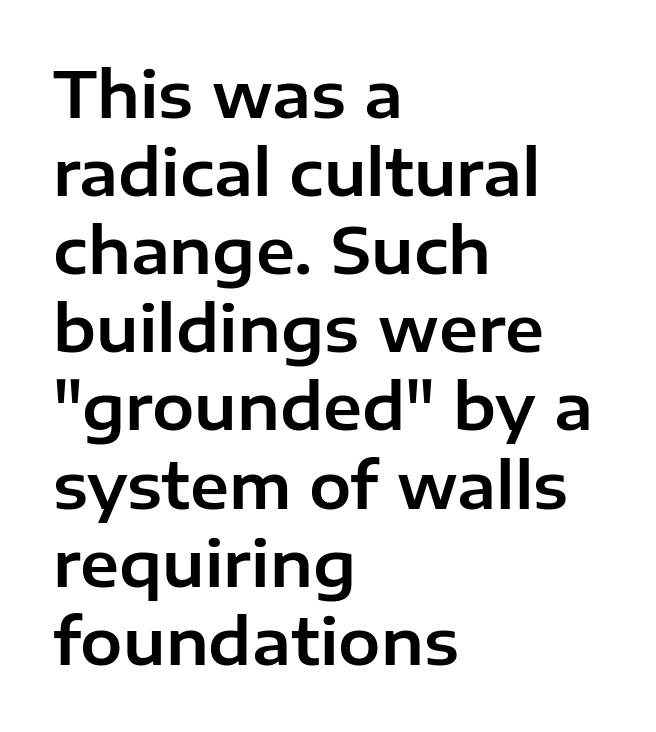
The image shows 63 px sans-serif type, upright; set left-aligned, line spacing 1.24x, normal letter spacing, not underlined; low stroke contrast and a medium x-height.
